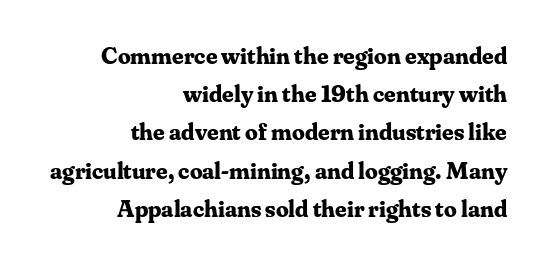
The image shows 25 px bold type, upright; set right-aligned, normal line spacing (1.53x), normal letter spacing, not underlined.
